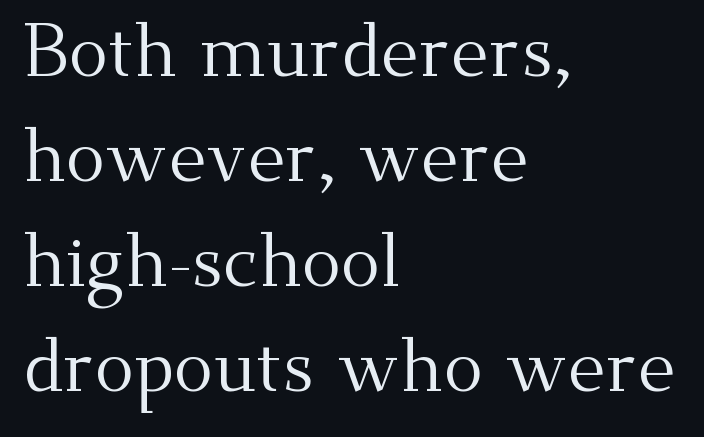
Q: Is the text bold? A: No.
Q: Is the text italic (slanted)? A: No, it is upright.
Q: Is the typeface a serif or a sans-serif typeface? A: Serif.
Q: Is the text underlined? A: No.
Q: How is the paragraph aligned? A: Left-aligned.
Q: Is the spacing between letters normal or unusually wide? A: Normal.
Q: Is the spacing between lines tight, normal or loose? A: Normal.
Q: Width (condensed, normal, or wide)? A: Normal.
Q: Stroke contrast? A: Medium.
Q: x-height? A: Small.
Q: Monospaced? A: No.
